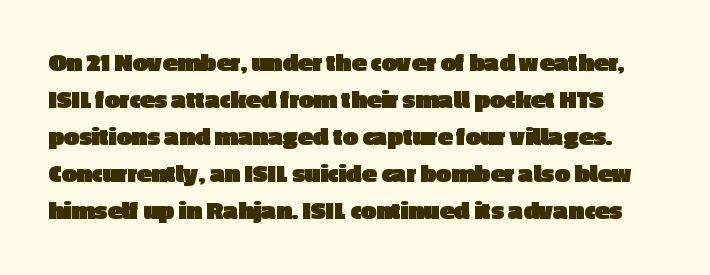
Q: Is the text bold? A: Yes.
Q: Is the text italic (slanted)? A: No, it is upright.
Q: Is the text underlined? A: No.
Q: Is the spacing between letters normal or unusually wide? A: Normal.
Q: Is the spacing between lines tight, normal or loose? A: Normal.
